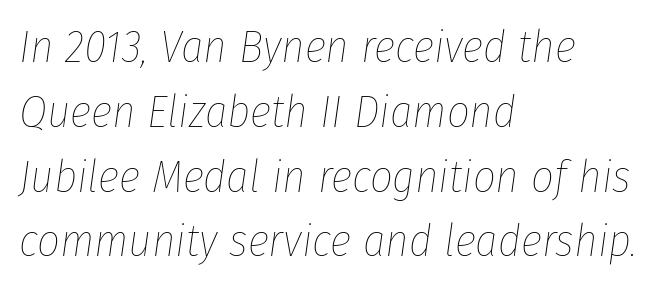
Is the type heavy? It reads as light-to-regular instead. The rendering uses natural spacing where letterforms have individual widths. The specimen omits any rule beneath the text block's lines. What's the leading like? Ordinary, nothing unusual.
